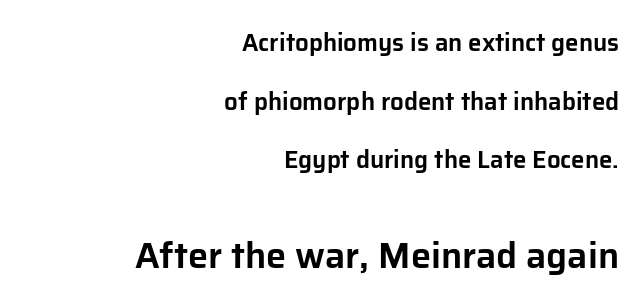
The image shows 36 px sans-serif type, upright; set right-aligned, loose line spacing (2.44x), normal letter spacing, not underlined; the second (bottom) block is 1.5x larger; low stroke contrast and a medium x-height.
